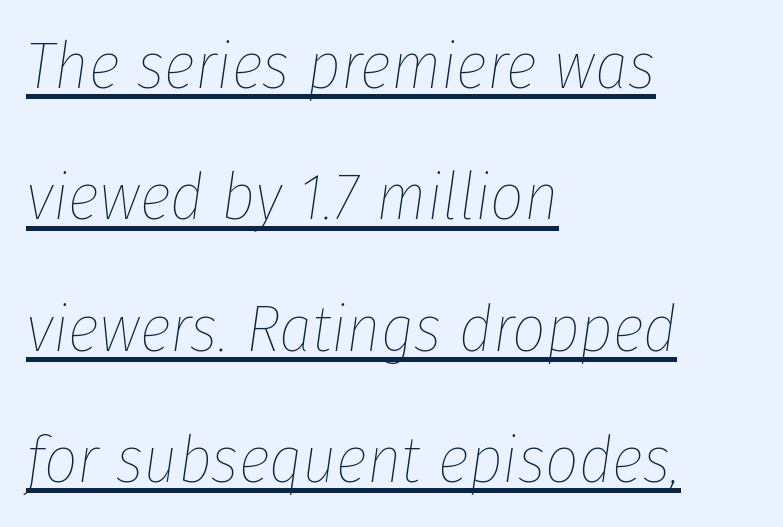
{"italic": "yes", "lean": "right", "slant_degrees": 8, "bold": "no", "weight": "thin", "width": "condensed", "stroke_contrast": "low", "x_height": "medium", "monospaced": "no", "underline": "yes", "align": "left", "line_spacing": "loose", "line_spacing_ratio": 1.99, "letter_spacing": "normal", "letter_spacing_em": 0.0, "glyph_px": 66}
